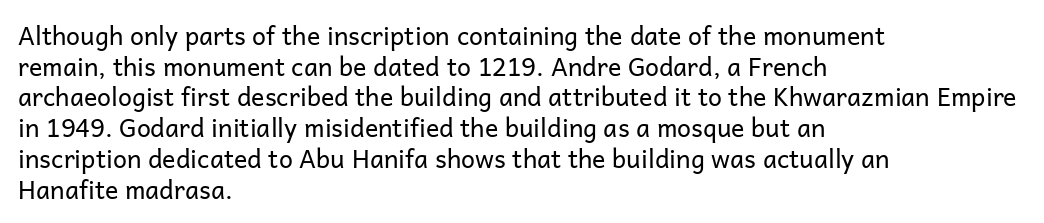
The letters look calm and open, with moderate or lighter stems. Descenders are the only things crossing below the line. Left-aligned paragraph, ragged on the right. Short note: letters normally spaced.
